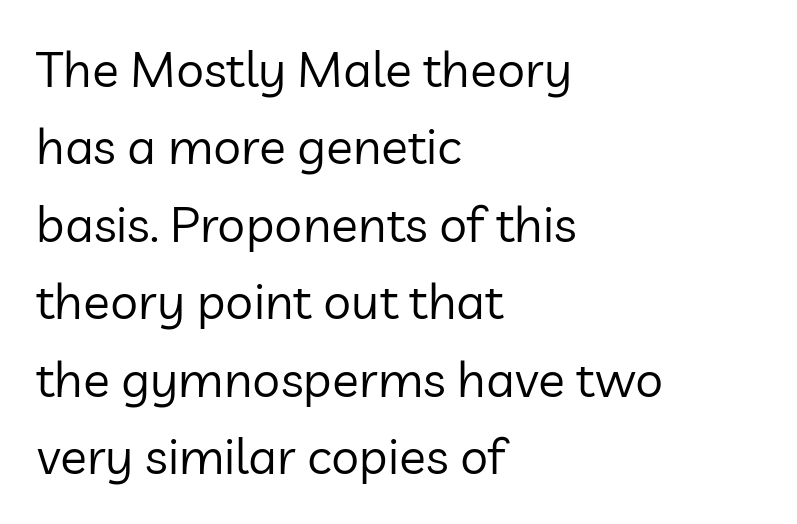
Q: Is the text bold? A: No.
Q: Is the text italic (slanted)? A: No, it is upright.
Q: Is the typeface a serif or a sans-serif typeface? A: Sans-serif.
Q: Is the text underlined? A: No.
Q: How is the paragraph aligned? A: Left-aligned.
Q: Is the spacing between letters normal or unusually wide? A: Normal.
Q: Is the spacing between lines tight, normal or loose? A: Normal.
Q: Width (condensed, normal, or wide)? A: Normal.
Q: Stroke contrast? A: Low.
Q: x-height? A: Medium.
Q: Monospaced? A: No.
